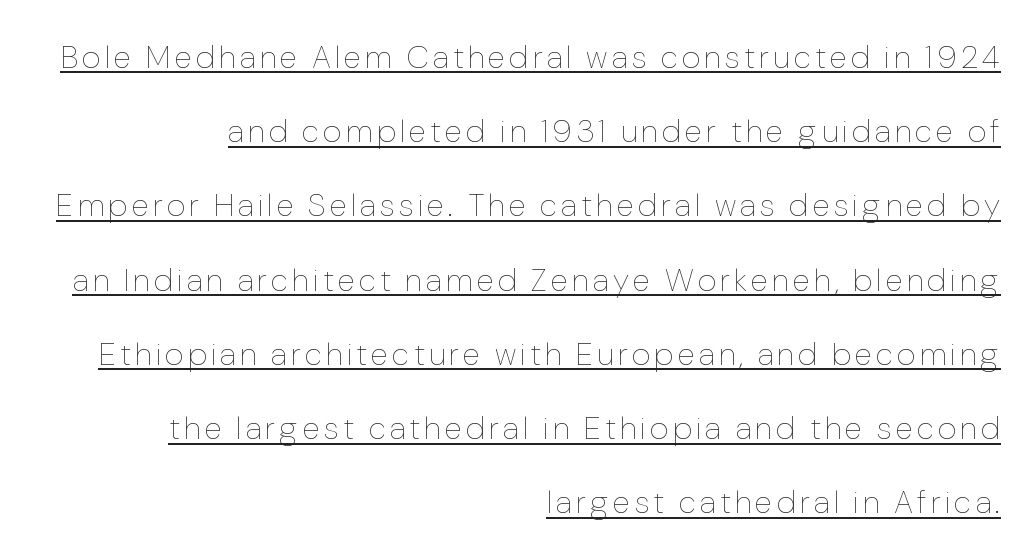
Q: Is the text bold? A: No.
Q: Is the text italic (slanted)? A: No, it is upright.
Q: Is the text underlined? A: Yes.
Q: How is the paragraph aligned? A: Right-aligned.
Q: Is the spacing between lines tight, normal or loose? A: Loose.
Q: Width (condensed, normal, or wide)? A: Normal.
Q: Stroke contrast? A: Low.
Q: x-height? A: Medium.
Q: Monospaced? A: No.
